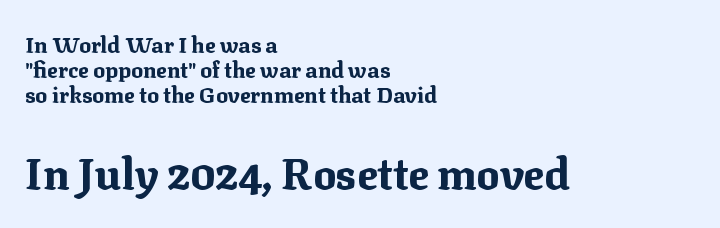
Size hierarchy here favors the trailing block over the leading one. A typesetter would mark this as roman, not italic. Notice how descenders almost collide with the ascenders below — that's tight leading. Here the designer chose a conventional face with non-uniform glyph widths.
